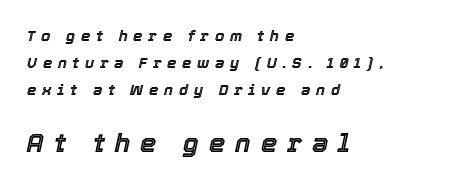
{"italic": "yes", "lean": "right", "slant_degrees": 12, "underline": "no", "align": "left", "line_spacing_ratio": 1.79, "letter_spacing": "wide", "letter_spacing_em": 0.38, "larger_block": "second", "size_ratio": 1.73, "glyph_px": 26}
